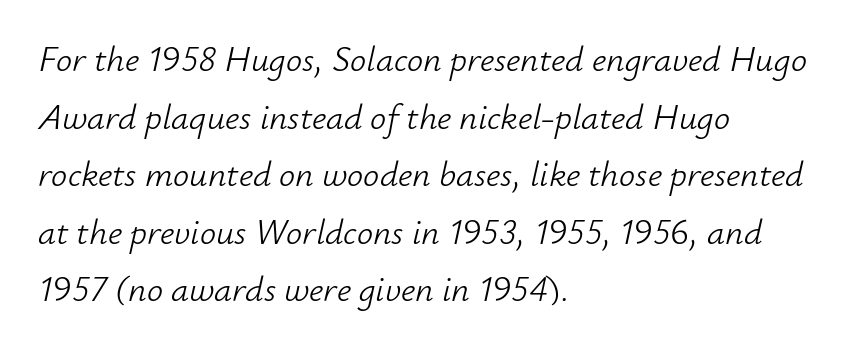
Q: Is the text bold? A: No.
Q: Is the text italic (slanted)? A: Yes, it leans right by about 12 degrees.
Q: Is the text underlined? A: No.
Q: How is the paragraph aligned? A: Left-aligned.
Q: Is the spacing between letters normal or unusually wide? A: Normal.
Q: Is the spacing between lines tight, normal or loose? A: Normal.
Q: Width (condensed, normal, or wide)? A: Normal.
Q: Stroke contrast? A: Low.
Q: x-height? A: Small.
Q: Monospaced? A: No.
